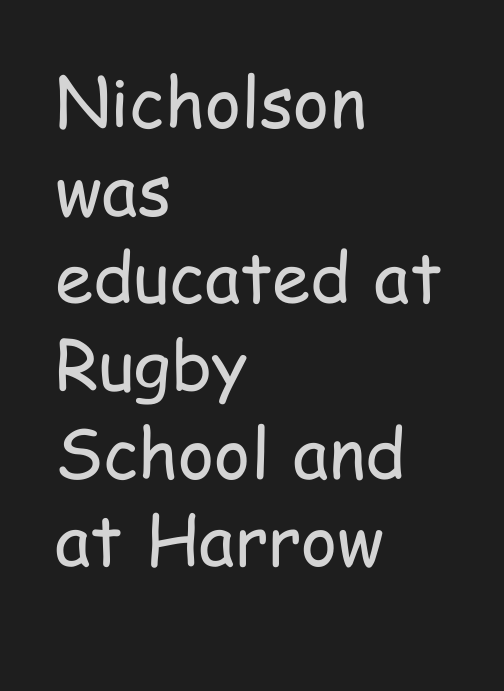
Q: Is the text bold? A: No.
Q: Is the text italic (slanted)? A: No, it is upright.
Q: Is the typeface a serif or a sans-serif typeface? A: Sans-serif.
Q: Is the text underlined? A: No.
Q: How is the paragraph aligned? A: Left-aligned.
Q: Is the spacing between letters normal or unusually wide? A: Normal.
Q: Is the spacing between lines tight, normal or loose? A: Normal.
Q: Width (condensed, normal, or wide)? A: Condensed.
Q: Stroke contrast? A: Low.
Q: x-height? A: Medium.
Q: Monospaced? A: No.
